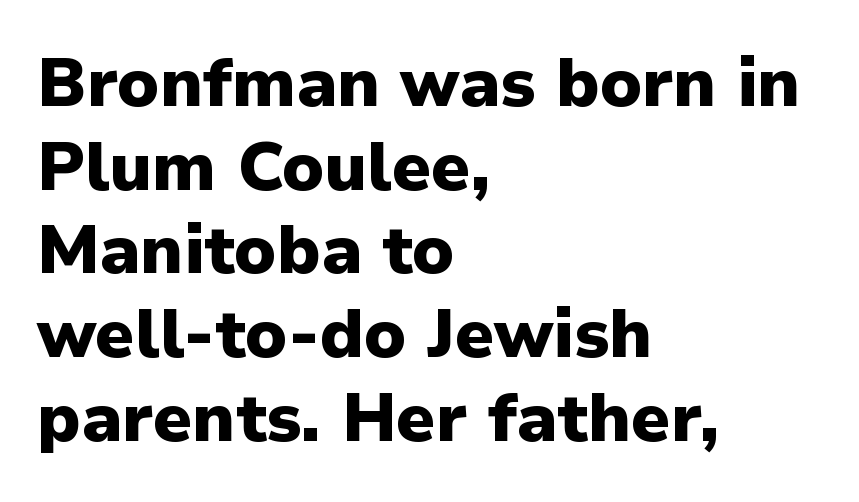
The image shows 68 px heavy sans-serif type, upright; set left-aligned, line spacing 1.23x, normal letter spacing, not underlined; low stroke contrast and a medium x-height.
